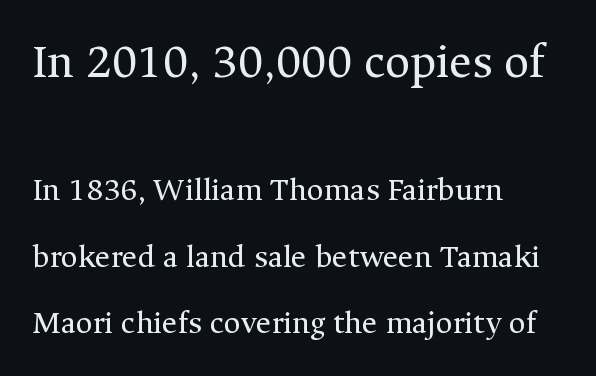
The image shows 49 px regular-weight serif type, upright; set left-aligned, loose line spacing (2.02x), normal letter spacing, not underlined; the first (top) block is 1.48x larger; medium stroke contrast and a medium x-height.
